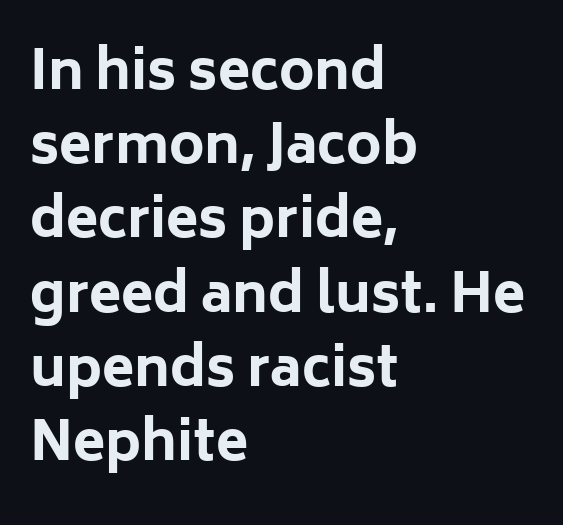
The face used here is rendered with its standard letterfit. Underline: absent. In terms of leading, this rendering sits right in the middle. The rag falls on the right side of this text block.
